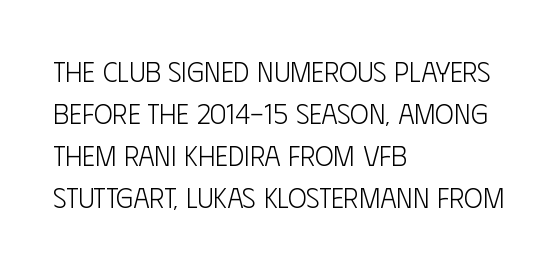
{"serif": "no", "italic": "no", "bold": "no", "weight": "light", "width": "condensed", "stroke_contrast": "low", "x_height": "large", "monospaced": "no", "underline": "no", "align": "left", "line_spacing": "normal", "line_spacing_ratio": 1.5, "letter_spacing": "normal", "letter_spacing_em": 0.0, "glyph_px": 28}
